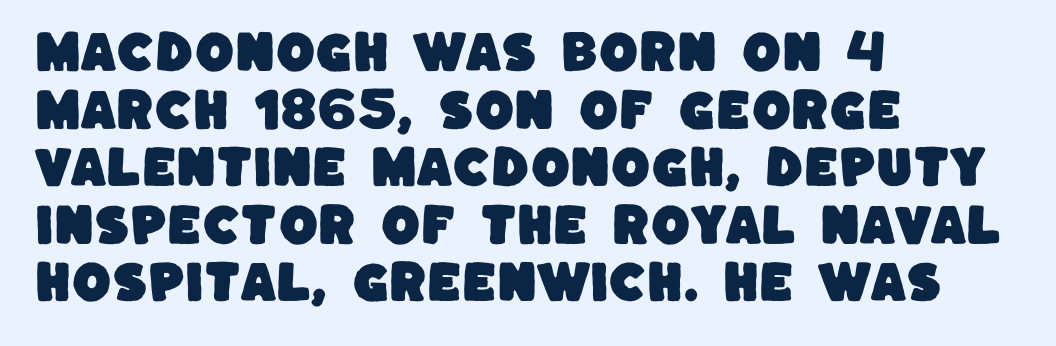
The image shows 45 px sans-serif type; set left-aligned, normal line spacing (1.28x), normal letter spacing, not underlined; low stroke contrast and a large x-height.
